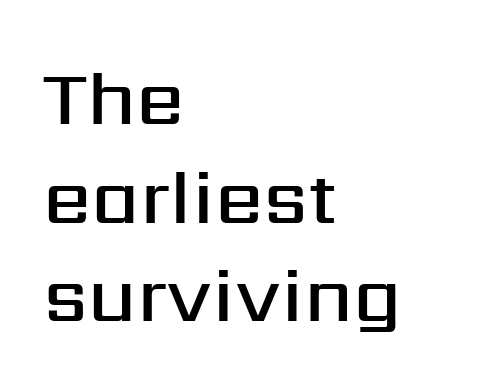
Q: Is the text bold? A: Semi-bold.
Q: Is the text italic (slanted)? A: No, it is upright.
Q: Is the typeface a serif or a sans-serif typeface? A: Sans-serif.
Q: Is the text underlined? A: No.
Q: How is the paragraph aligned? A: Left-aligned.
Q: Is the spacing between letters normal or unusually wide? A: Normal.
Q: Is the spacing between lines tight, normal or loose? A: Normal.
Q: Width (condensed, normal, or wide)? A: Normal.
Q: Stroke contrast? A: Medium.
Q: x-height? A: Medium.
Q: Monospaced? A: No.
